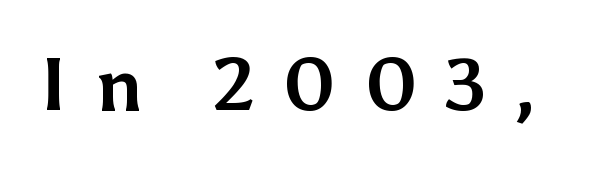
Has an underline been added? It has not. Look at the stroke-to-counter ratio: heavy, a bold. The face used here is proportionally spaced, like ordinary book or web type. Each word looks stretched out because of the extra space between its letters. The passage shown is typeset with a sans-serif family. Posture: straight, roman, zero tilt.
